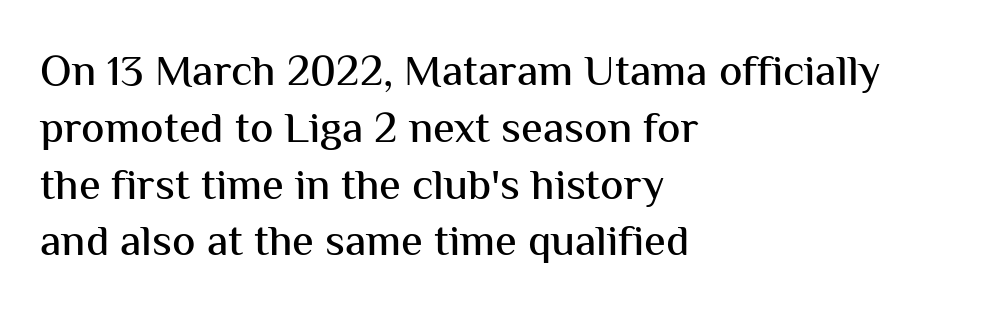
{"serif": "no", "italic": "no", "width": "normal", "stroke_contrast": "medium", "x_height": "medium", "monospaced": "no", "underline": "no", "align": "left", "line_spacing": "normal", "line_spacing_ratio": 1.29, "letter_spacing": "normal", "letter_spacing_em": 0.0, "glyph_px": 44}
